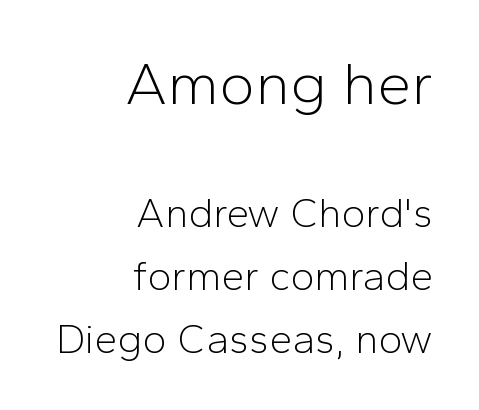
The image shows 61 px light sans-serif type, upright; set right-aligned, normal line spacing (1.53x), normal letter spacing, not underlined; the first (top) block is 1.49x larger; low stroke contrast and a medium x-height.
